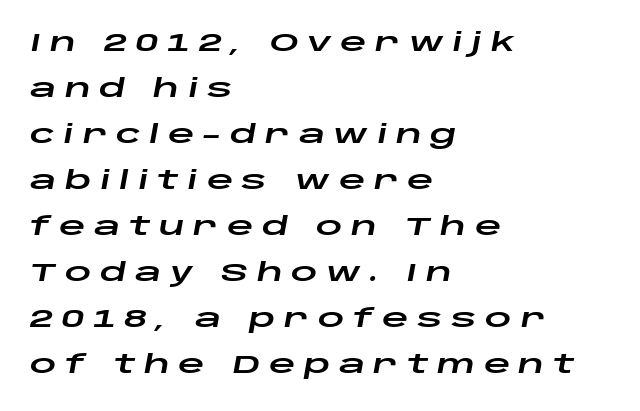
Q: Is the text italic (slanted)? A: Yes, it leans right by about 10 degrees.
Q: Is the text underlined? A: No.
Q: How is the paragraph aligned? A: Left-aligned.
Q: Is the spacing between letters normal or unusually wide? A: Unusually wide.
